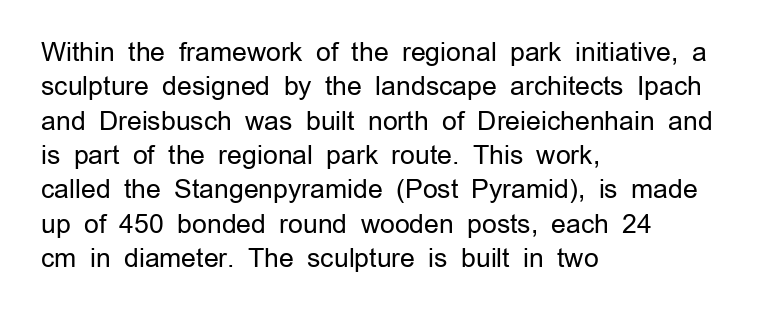
{"italic": "no", "bold": "no", "underline": "no", "align": "left", "line_spacing": "normal", "line_spacing_ratio": 1.32, "letter_spacing": "normal", "letter_spacing_em": 0.0, "glyph_px": 26}
